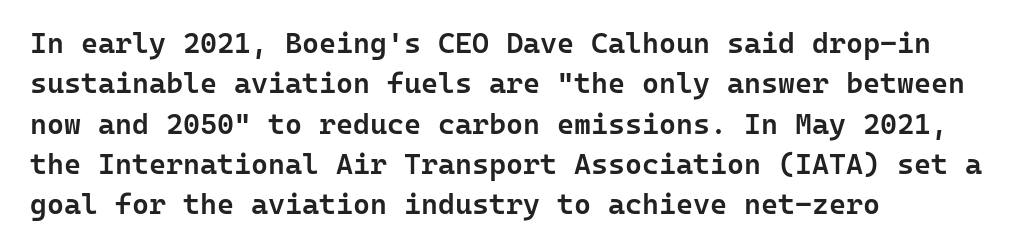
The image shows 29 px semibold sans-serif type, upright, monospaced; set left-aligned, normal line spacing (1.39x), normal letter spacing, not underlined; low stroke contrast and a medium x-height.
